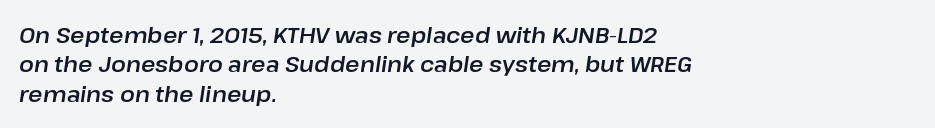
{"italic": "yes", "lean": "right", "slant_degrees": 8, "underline": "no", "align": "left", "line_spacing": "normal", "line_spacing_ratio": 1.34, "letter_spacing": "normal", "letter_spacing_em": 0.0, "glyph_px": 22}
